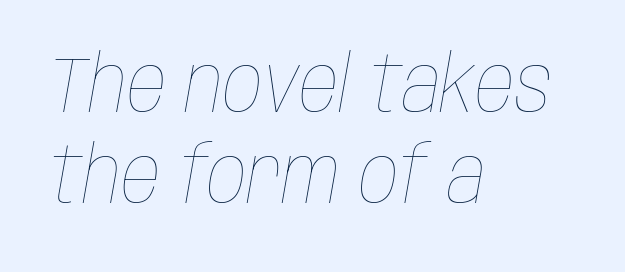
The tracking reads as untouched default to a designer's eye. Which margin do the lines hug? The left one — the right edge is uneven. Weight: not bold — regular or lighter. The letters advance in unequal steps, a hallmark of proportional type.
